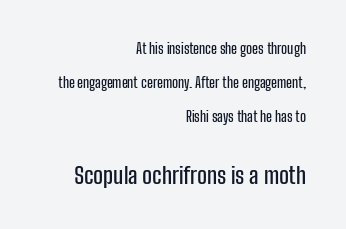
The image shows 23 px text type, upright; set right-aligned, loose line spacing (2.44x), normal letter spacing, not underlined; the second (bottom) block is 1.64x larger.
